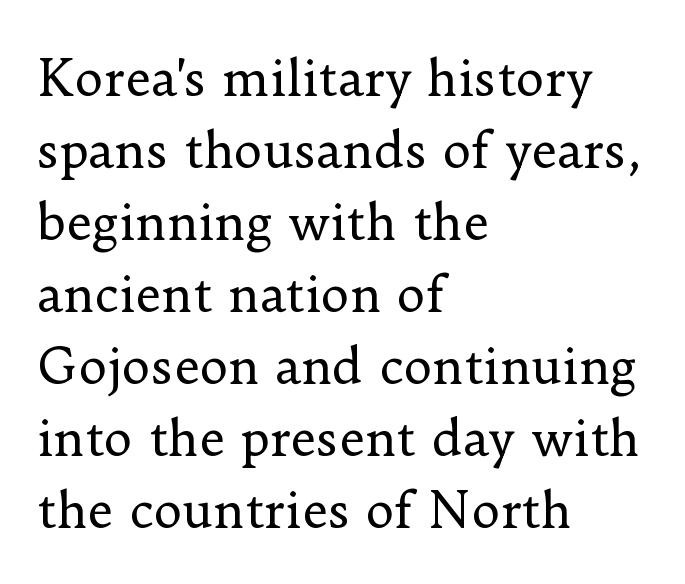
The image shows 49 px regular-weight serif type, upright; set left-aligned, normal line spacing (1.47x), normal letter spacing, not underlined; low stroke contrast and a small x-height.
